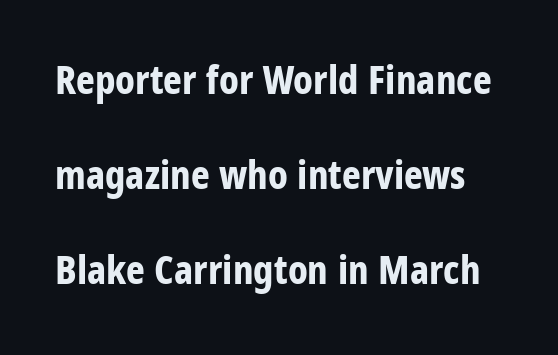
Q: Is the text bold? A: Yes.
Q: Is the text italic (slanted)? A: No, it is upright.
Q: Is the typeface a serif or a sans-serif typeface? A: Sans-serif.
Q: Is the text underlined? A: No.
Q: Is the spacing between letters normal or unusually wide? A: Normal.
Q: Is the spacing between lines tight, normal or loose? A: Loose.
Q: Width (condensed, normal, or wide)? A: Condensed.
Q: Stroke contrast? A: Low.
Q: x-height? A: Large.
Q: Monospaced? A: No.
